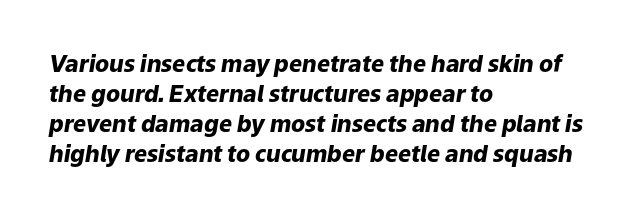
{"italic": "yes", "lean": "right", "slant_degrees": 9, "bold": "yes", "underline": "no", "align": "left", "line_spacing": "normal", "line_spacing_ratio": 1.31, "letter_spacing": "normal", "letter_spacing_em": 0.0, "glyph_px": 23}
